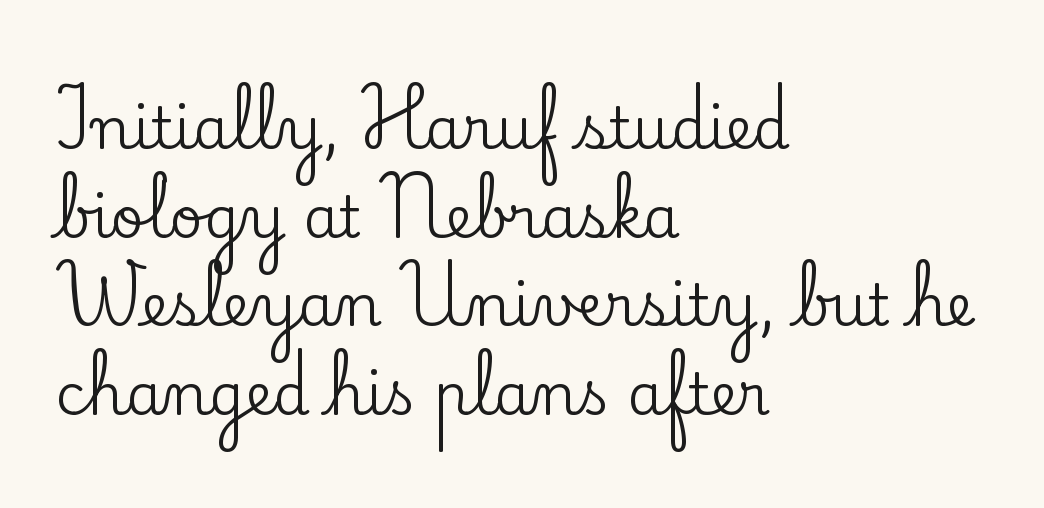
The image shows 58 px serif type, upright; set left-aligned, normal line spacing (1.53x), normal letter spacing, not underlined; low stroke contrast and a small x-height.
